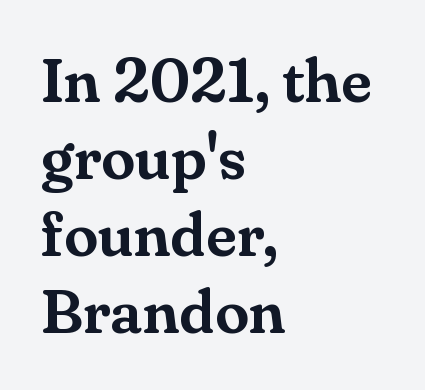
Q: Is the text italic (slanted)? A: No, it is upright.
Q: Is the typeface a serif or a sans-serif typeface? A: Serif.
Q: Is the text underlined? A: No.
Q: How is the paragraph aligned? A: Left-aligned.
Q: Is the spacing between letters normal or unusually wide? A: Normal.
Q: Width (condensed, normal, or wide)? A: Normal.
Q: Stroke contrast? A: Medium.
Q: x-height? A: Small.
Q: Monospaced? A: No.
